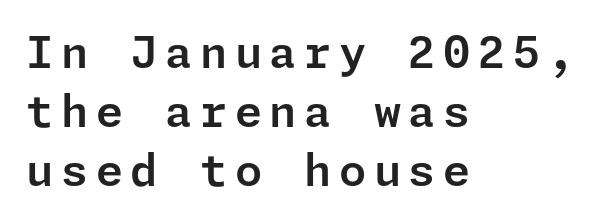
Typographically, this falls in the sans-serif category. A typesetter would mark this as roman, not italic. The glyphs are unaccompanied by any horizontal stroke below them. This sample keeps an unexceptional amount of space between lines. If you drew a ruler down the left edge, every line would touch it.
